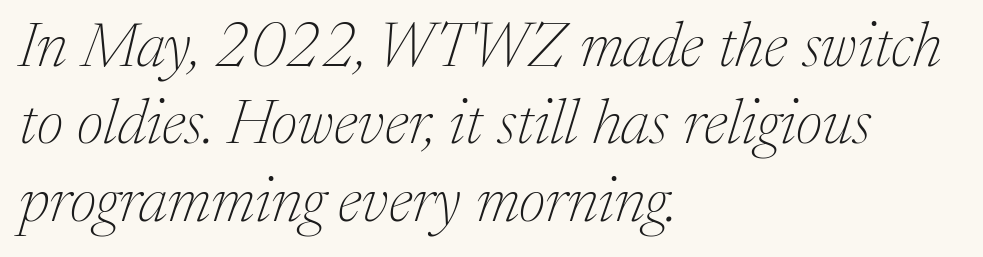
The image shows 63 px thin serif type, italic (leaning right); set left-aligned, line spacing 1.23x, normal letter spacing, not underlined; medium stroke contrast and a medium x-height.
